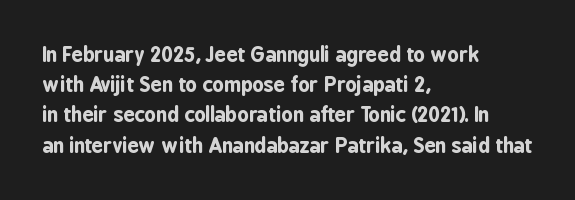
Q: Is the text bold? A: Yes.
Q: Is the text italic (slanted)? A: No, it is upright.
Q: Is the text underlined? A: No.
Q: How is the paragraph aligned? A: Left-aligned.
Q: Is the spacing between letters normal or unusually wide? A: Normal.
Q: Is the spacing between lines tight, normal or loose? A: Normal.
